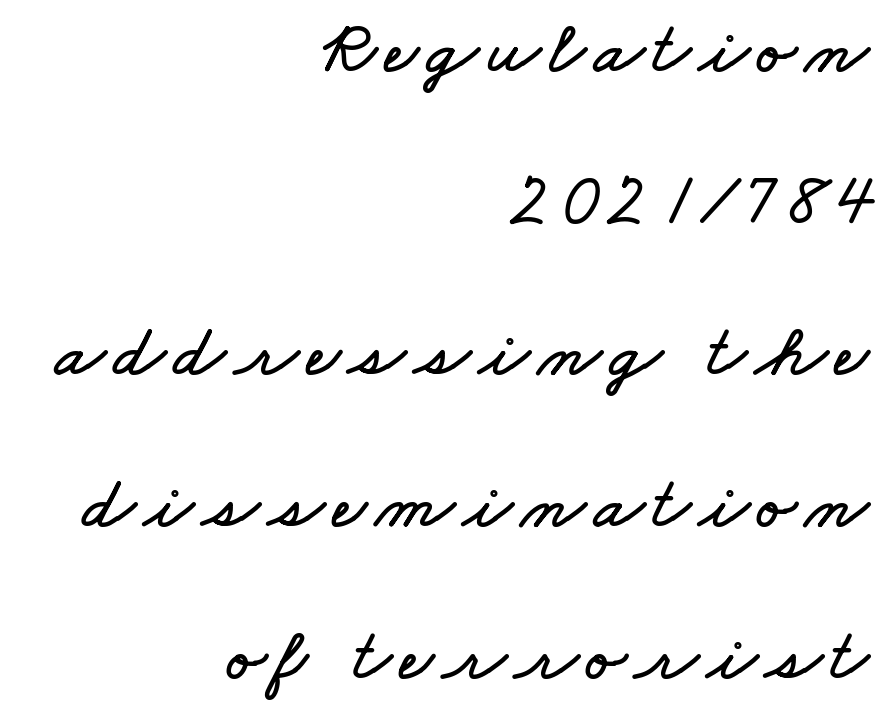
The image shows 74 px wide type; set right-aligned, loose line spacing (2.05x), not underlined; low stroke contrast and a small x-height.
